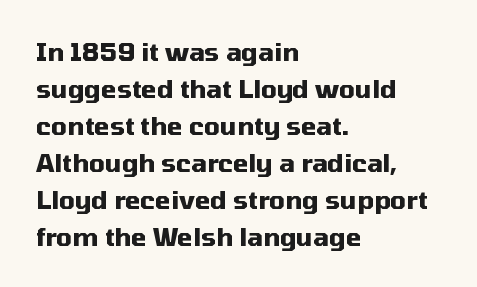
Q: Is the text bold? A: Yes.
Q: Is the text italic (slanted)? A: No, it is upright.
Q: Is the text underlined? A: No.
Q: How is the paragraph aligned? A: Left-aligned.
Q: Is the spacing between letters normal or unusually wide? A: Normal.
Q: Is the spacing between lines tight, normal or loose? A: Normal.
